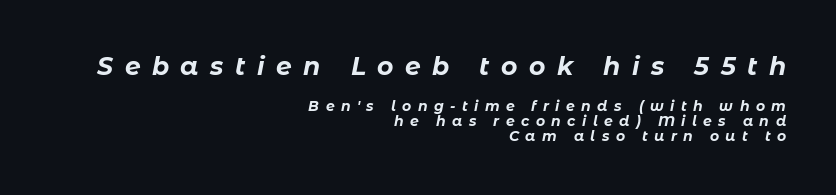
{"italic": "yes", "lean": "right", "slant_degrees": 11, "bold": "yes", "underline": "no", "align": "right", "line_spacing": "tight", "line_spacing_ratio": 1.07, "letter_spacing": "wide", "letter_spacing_em": 0.46, "larger_block": "first", "size_ratio": 1.79, "glyph_px": 25}
